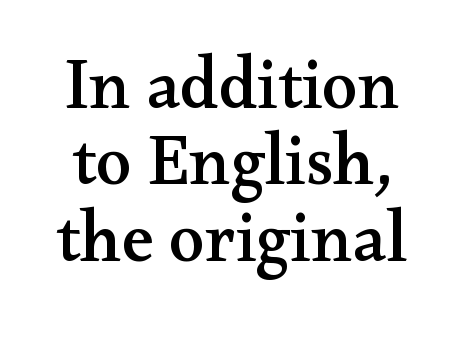
Q: Is the text italic (slanted)? A: No, it is upright.
Q: Is the typeface a serif or a sans-serif typeface? A: Serif.
Q: Is the text underlined? A: No.
Q: Is the spacing between letters normal or unusually wide? A: Normal.
Q: Is the spacing between lines tight, normal or loose? A: Tight.
Q: Width (condensed, normal, or wide)? A: Wide.
Q: Stroke contrast? A: Medium.
Q: x-height? A: Small.
Q: Monospaced? A: No.
